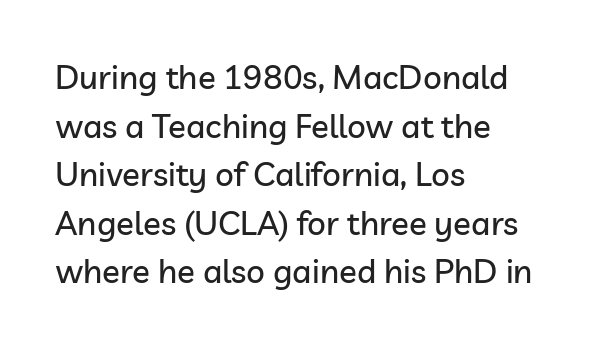
The image shows 33 px sans-serif type, upright; set left-aligned, normal line spacing (1.47x), normal letter spacing, not underlined; low stroke contrast and a medium x-height.
